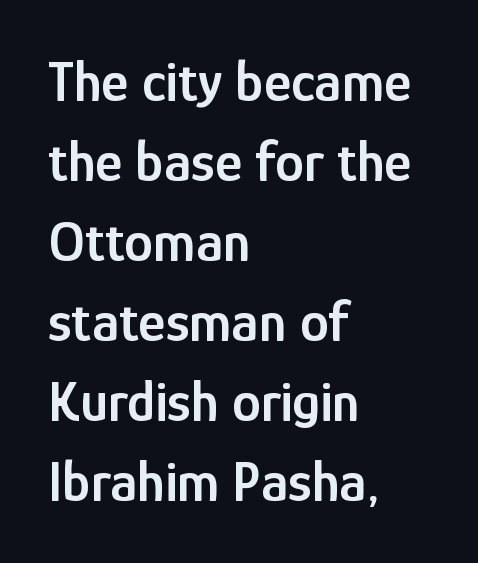
Q: Is the text bold? A: Semi-bold.
Q: Is the text italic (slanted)? A: No, it is upright.
Q: Is the typeface a serif or a sans-serif typeface? A: Sans-serif.
Q: Is the text underlined? A: No.
Q: How is the paragraph aligned? A: Left-aligned.
Q: Is the spacing between letters normal or unusually wide? A: Normal.
Q: Is the spacing between lines tight, normal or loose? A: Normal.
Q: Width (condensed, normal, or wide)? A: Condensed.
Q: Stroke contrast? A: Low.
Q: x-height? A: Medium.
Q: Monospaced? A: No.
